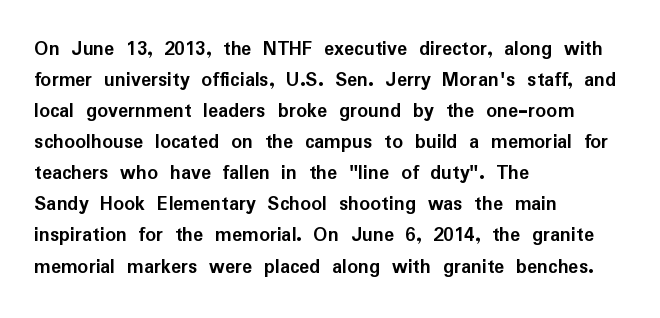
The image shows 21 px bold type, upright; set left-aligned, normal line spacing (1.48x), normal letter spacing, not underlined.
